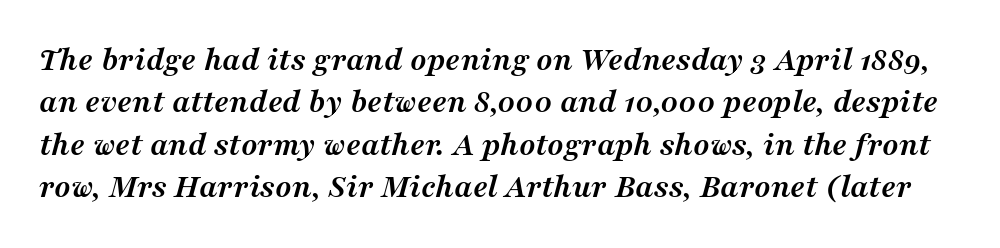
Q: Is the text bold? A: Yes.
Q: Is the text italic (slanted)? A: Yes, it leans right by about 16 degrees.
Q: Is the typeface a serif or a sans-serif typeface? A: Serif.
Q: Is the text underlined? A: No.
Q: Is the spacing between letters normal or unusually wide? A: Normal.
Q: Is the spacing between lines tight, normal or loose? A: Normal.
Q: Width (condensed, normal, or wide)? A: Normal.
Q: Stroke contrast? A: Medium.
Q: x-height? A: Medium.
Q: Monospaced? A: No.
